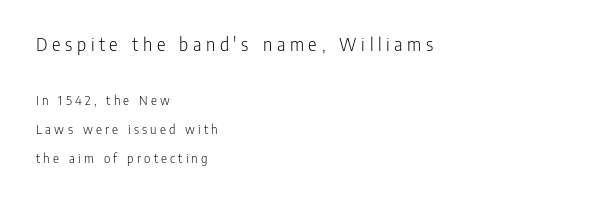
The image shows 20 px text type, upright; set left-aligned, loose line spacing (2.08x), unusually wide letter spacing (+0.23 em), not underlined; the first (top) block is 1.43x larger.
